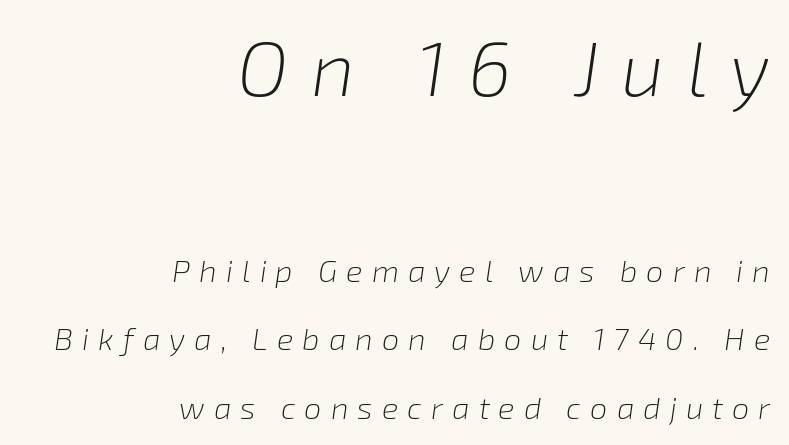
Q: Is the text bold? A: No.
Q: Is the text italic (slanted)? A: Yes, it leans right by about 8 degrees.
Q: Is the text underlined? A: No.
Q: How is the paragraph aligned? A: Right-aligned.
Q: Is the spacing between letters normal or unusually wide? A: Unusually wide.
Q: Is the spacing between lines tight, normal or loose? A: Loose.
Q: Which block of text is set in a larger size, the first (top) or the second (bottom)? A: The first (top) one.
Q: Width (condensed, normal, or wide)? A: Normal.
Q: Stroke contrast? A: Low.
Q: x-height? A: Medium.
Q: Monospaced? A: No.
